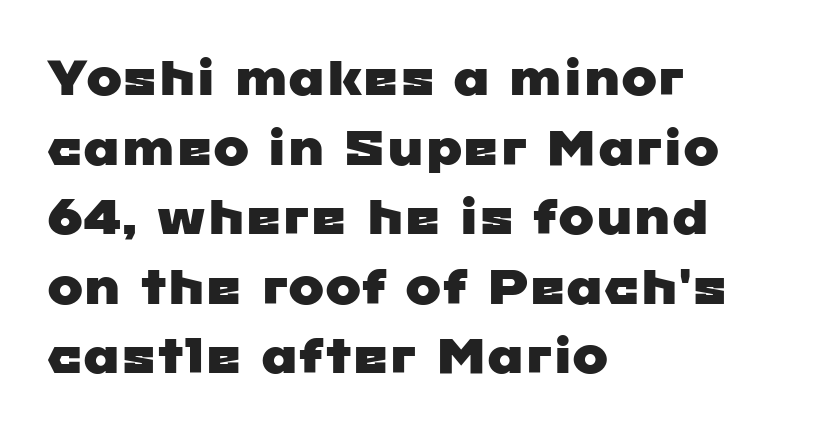
Q: Is the typeface a serif or a sans-serif typeface? A: Sans-serif.
Q: Is the text underlined? A: No.
Q: How is the paragraph aligned? A: Left-aligned.
Q: Is the spacing between letters normal or unusually wide? A: Normal.
Q: Is the spacing between lines tight, normal or loose? A: Normal.
Q: Width (condensed, normal, or wide)? A: Wide.
Q: Stroke contrast? A: Low.
Q: x-height? A: Medium.
Q: Monospaced? A: No.
